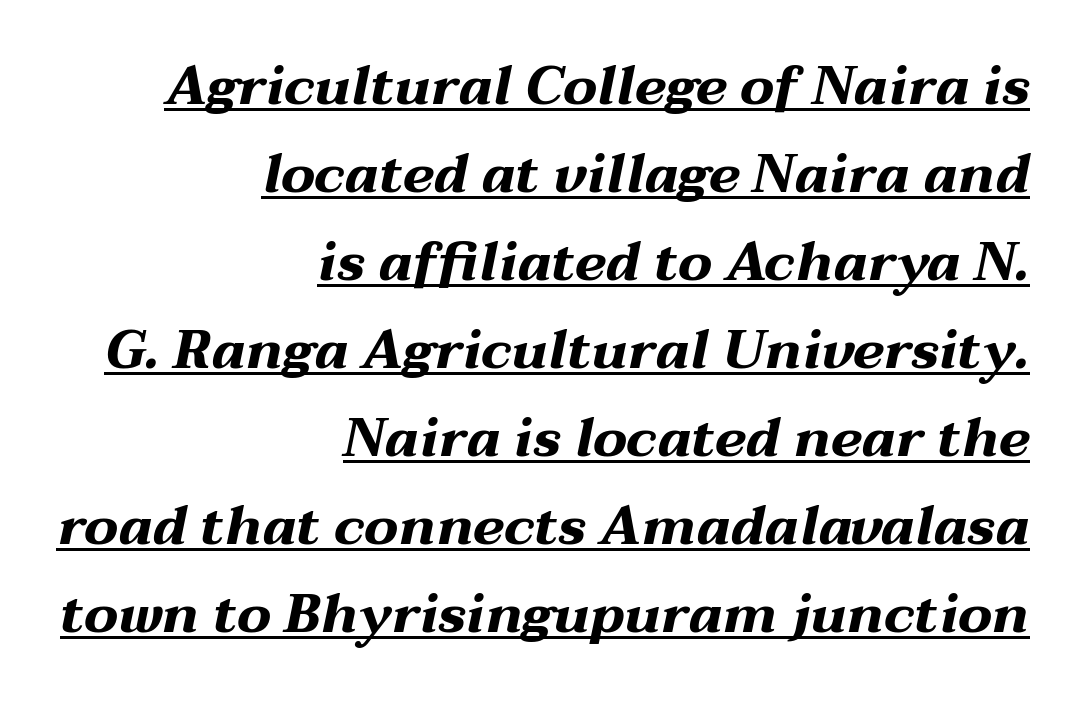
Q: Is the text bold? A: Yes.
Q: Is the text italic (slanted)? A: Yes, it leans right by about 12 degrees.
Q: Is the text underlined? A: Yes.
Q: How is the paragraph aligned? A: Right-aligned.
Q: Is the spacing between letters normal or unusually wide? A: Normal.
Q: Is the spacing between lines tight, normal or loose? A: Normal.
Q: Width (condensed, normal, or wide)? A: Wide.
Q: Stroke contrast? A: Medium.
Q: x-height? A: Medium.
Q: Monospaced? A: No.
